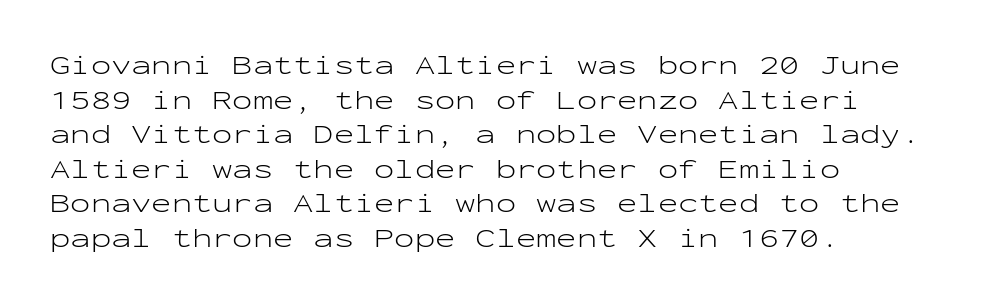
Q: Is the text bold? A: No.
Q: Is the text italic (slanted)? A: No, it is upright.
Q: Is the text underlined? A: No.
Q: How is the paragraph aligned? A: Left-aligned.
Q: Is the spacing between letters normal or unusually wide? A: Normal.
Q: Is the spacing between lines tight, normal or loose? A: Normal.
